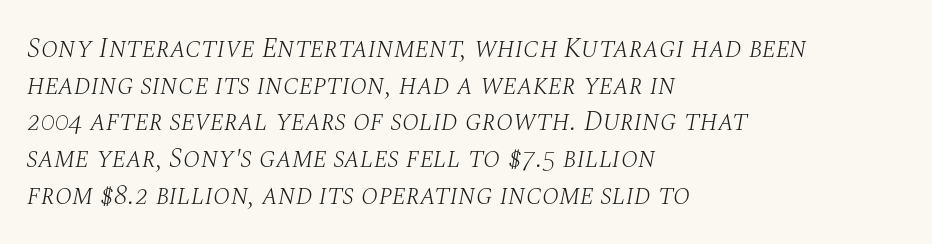
The image shows 28 px light serif type, italic (leaning right); set left-aligned, normal line spacing (1.31x), normal letter spacing, not underlined; medium stroke contrast and a large x-height.
